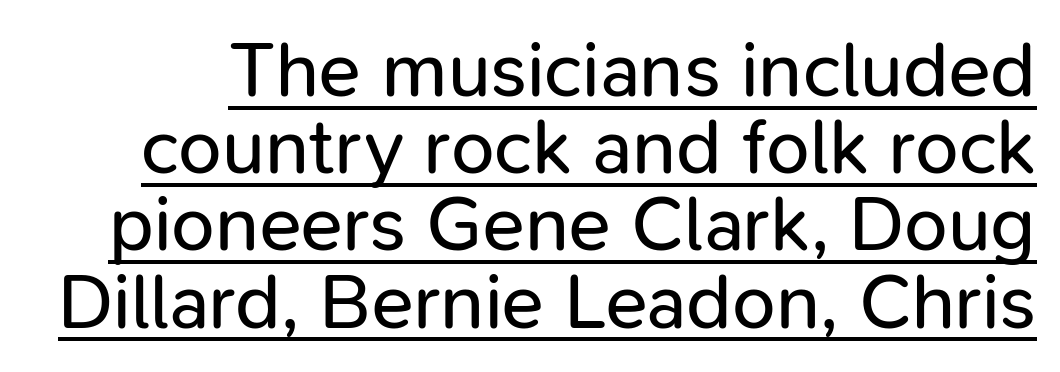
The image shows 78 px regular-weight sans-serif type, upright; set tight line spacing (0.99x), normal letter spacing, underlined; low stroke contrast and a medium x-height.
